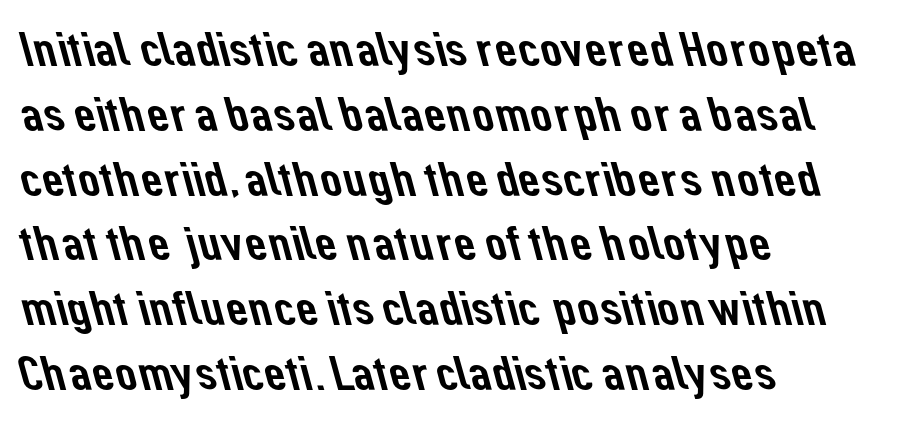
Q: Is the typeface a serif or a sans-serif typeface? A: Sans-serif.
Q: Is the text underlined? A: No.
Q: How is the paragraph aligned? A: Left-aligned.
Q: Is the spacing between letters normal or unusually wide? A: Normal.
Q: Is the spacing between lines tight, normal or loose? A: Normal.
Q: Width (condensed, normal, or wide)? A: Normal.
Q: Stroke contrast? A: Low.
Q: x-height? A: Medium.
Q: Monospaced? A: No.
